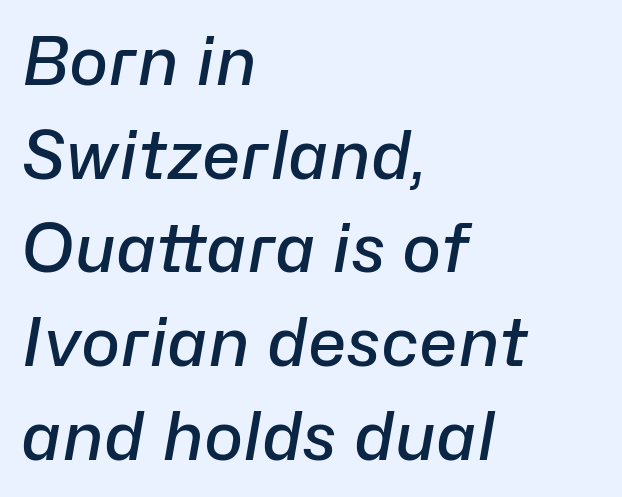
{"italic": "yes", "lean": "right", "slant_degrees": 10, "bold": "semi", "weight": "semibold", "width": "normal", "stroke_contrast": "low", "x_height": "medium", "monospaced": "no", "underline": "no", "align": "left", "line_spacing": "normal", "line_spacing_ratio": 1.42, "letter_spacing": "normal", "letter_spacing_em": 0.0, "glyph_px": 66}
